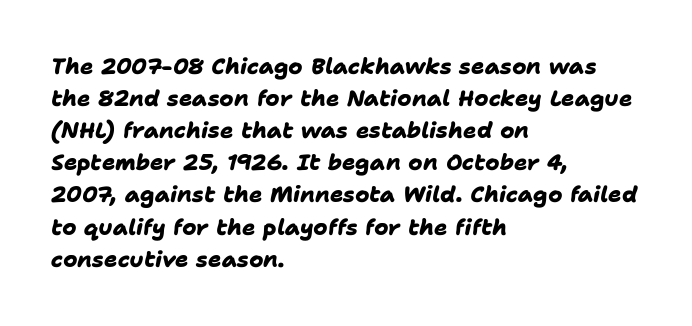
Q: Is the text bold? A: Yes.
Q: Is the text underlined? A: No.
Q: How is the paragraph aligned? A: Left-aligned.
Q: Is the spacing between letters normal or unusually wide? A: Normal.
Q: Is the spacing between lines tight, normal or loose? A: Normal.
